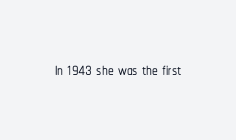
Q: Is the text italic (slanted)? A: No, it is upright.
Q: Is the text underlined? A: No.
Q: Is the spacing between letters normal or unusually wide? A: Normal.
